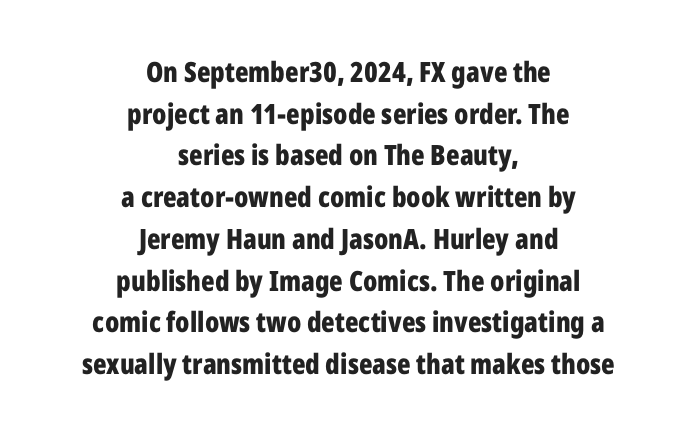
The image shows 28 px bold, condensed sans-serif type, upright; set centered, normal line spacing (1.49x), normal letter spacing, not underlined; low stroke contrast and a medium x-height.
